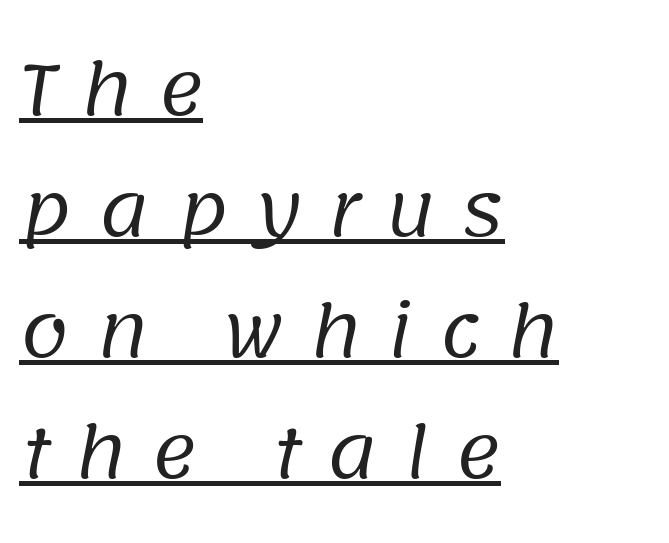
{"serif": "no", "bold": "no", "weight": "regular", "width": "normal", "stroke_contrast": "low", "x_height": "large", "monospaced": "no", "underline": "yes", "align": "left", "line_spacing_ratio": 1.73, "letter_spacing": "wide", "letter_spacing_em": 0.36, "glyph_px": 70}
